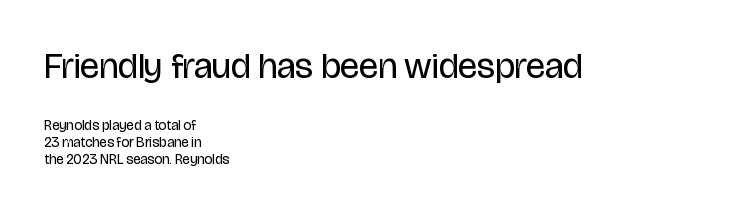
The image shows 36 px regular-weight, condensed sans-serif type, upright; set left-aligned, line spacing 1.2x, normal letter spacing, not underlined; the first (top) block is 2.57x larger; low stroke contrast and a large x-height.
